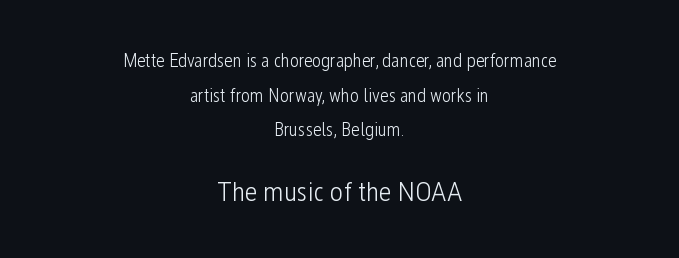
The type family on display is of the sans-serif kind. This is roman type, the default non-slanted kind. A bare baseline throughout the passage. A quiet, ordinary-to-light weight characterises the typeface. Note the varied advance widths — an 'i' is clearly narrower than an 'm'. Tracking value appears to be zero — textbook default spacing.
